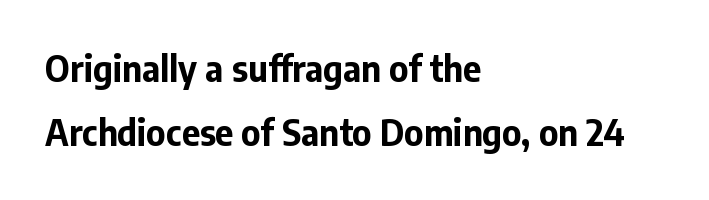
{"serif": "no", "italic": "no", "bold": "yes", "weight": "bold", "width": "normal", "stroke_contrast": "low", "x_height": "medium", "monospaced": "no", "underline": "no", "align": "left", "line_spacing_ratio": 1.83, "letter_spacing": "normal", "letter_spacing_em": 0.0, "glyph_px": 35}
